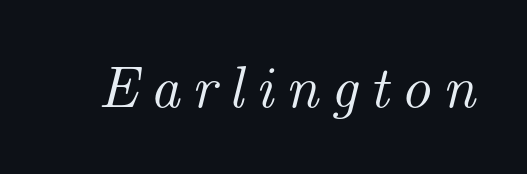
Is this a fixed-width face? No — the glyphs have proportional, varying widths. The font's italic variant was chosen for this text. Observe the serifs anchoring each vertical stroke in this sample. Decoration check: the copy has no underline. Tracking value appears strongly positive — letters spread wide.
